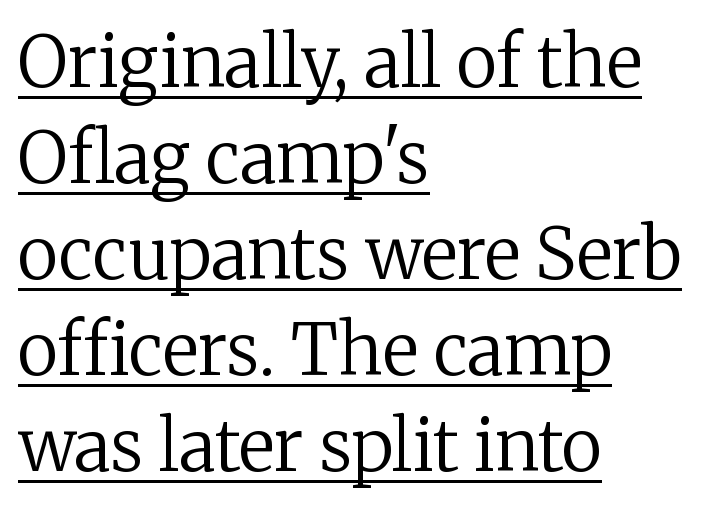
Q: Is the text bold? A: No.
Q: Is the text italic (slanted)? A: No, it is upright.
Q: Is the typeface a serif or a sans-serif typeface? A: Serif.
Q: Is the text underlined? A: Yes.
Q: How is the paragraph aligned? A: Left-aligned.
Q: Is the spacing between letters normal or unusually wide? A: Normal.
Q: Is the spacing between lines tight, normal or loose? A: Normal.
Q: Width (condensed, normal, or wide)? A: Normal.
Q: Stroke contrast? A: Low.
Q: x-height? A: Medium.
Q: Monospaced? A: No.
